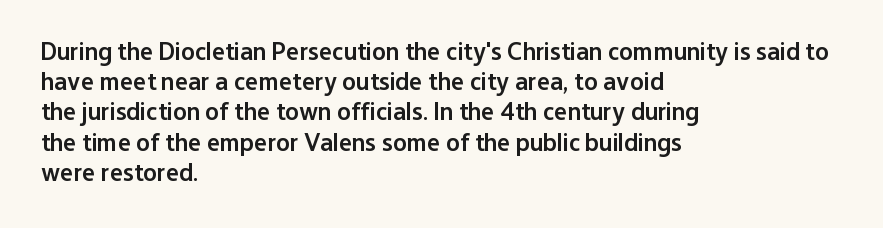
Posture: straight, roman, zero tilt. Unmarked baselines from the first word to the last. Spacing between characters is what you'd get straight out of the box. The face used here is a semibold: visibly heavier than regular, lighter than bold.
